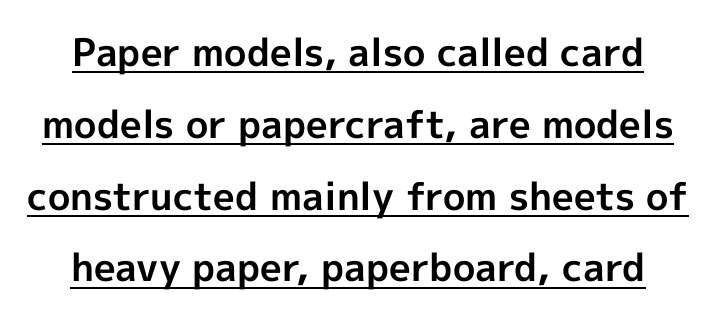
Q: Is the text bold? A: Yes.
Q: Is the text italic (slanted)? A: No, it is upright.
Q: Is the typeface a serif or a sans-serif typeface? A: Sans-serif.
Q: Is the text underlined? A: Yes.
Q: Is the spacing between letters normal or unusually wide? A: Normal.
Q: Width (condensed, normal, or wide)? A: Normal.
Q: x-height? A: Medium.
Q: Monospaced? A: No.
